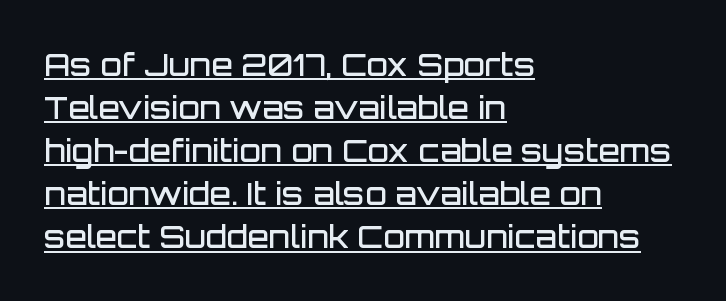
Think of a printed novel: that variable character pitch is what you see here. The rendering keeps characters at their native spacing. To sum up the face: it is a sans, with no serifs. The rag falls on the right side of this text block.
